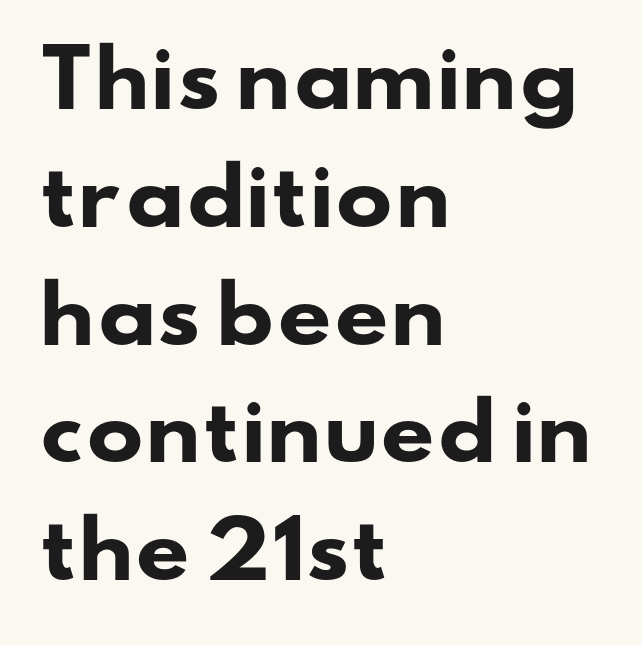
The image shows 76 px heavy, wide sans-serif type; set left-aligned, normal line spacing (1.55x), normal letter spacing, not underlined; low stroke contrast and a small x-height.
